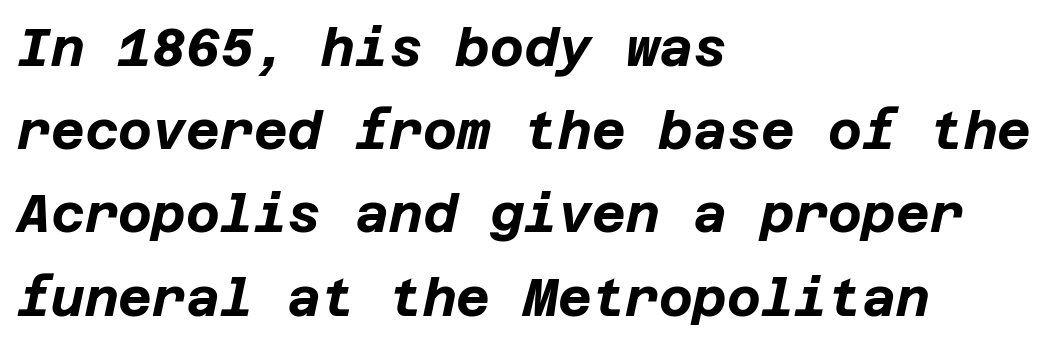
Q: Is the text bold? A: Yes.
Q: Is the text italic (slanted)? A: Yes, it leans right by about 12 degrees.
Q: Is the text underlined? A: No.
Q: How is the paragraph aligned? A: Left-aligned.
Q: Is the spacing between letters normal or unusually wide? A: Normal.
Q: Is the spacing between lines tight, normal or loose? A: Normal.
Q: Width (condensed, normal, or wide)? A: Normal.
Q: Stroke contrast? A: Low.
Q: x-height? A: Large.
